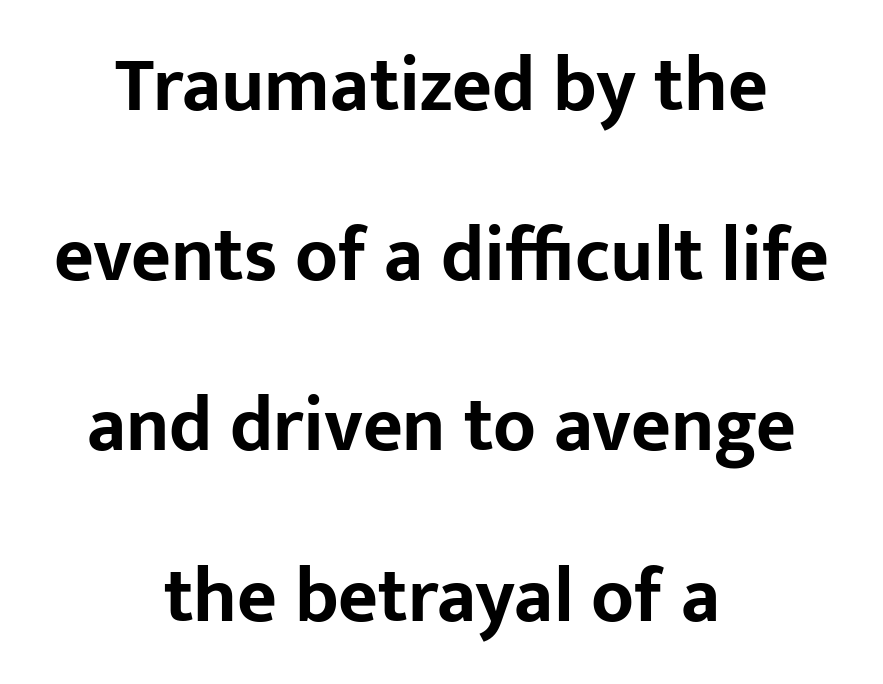
You can tell it's not italic because the verticals are truly vertical. The letters are bold, with thick, heavy strokes. The glyphs in this specimen are sans serif. No word sits above an underline. Students, note that the glyphs here touch the page at normal intervals. Regarding leading, the lines here are spaced well apart.
